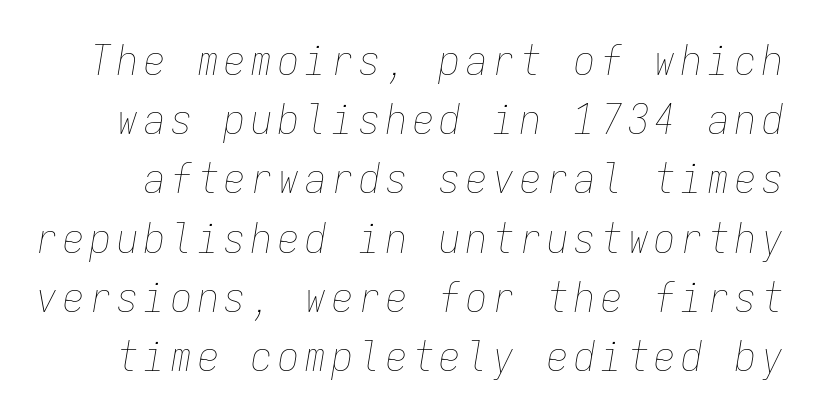
Q: Is the text bold? A: No.
Q: Is the text italic (slanted)? A: Yes, it leans right by about 9 degrees.
Q: Is the text underlined? A: No.
Q: Is the spacing between lines tight, normal or loose? A: Normal.
Q: Width (condensed, normal, or wide)? A: Condensed.
Q: Stroke contrast? A: Low.
Q: x-height? A: Medium.
Q: Monospaced? A: Yes.
